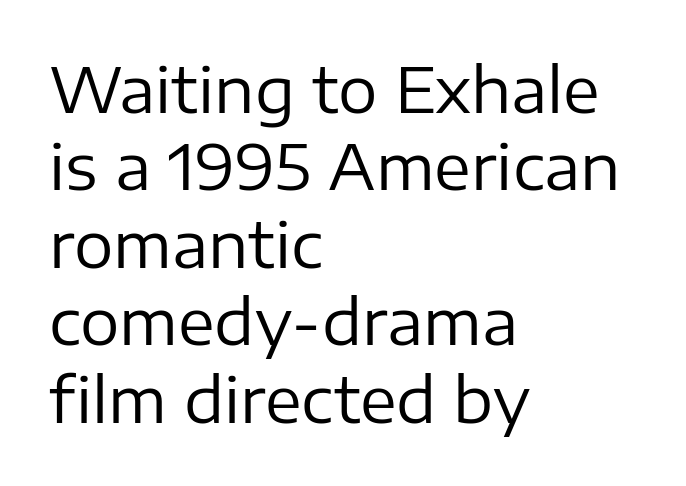
The image shows 62 px regular-weight sans-serif type, upright; set left-aligned, normal line spacing (1.25x), normal letter spacing, not underlined; low stroke contrast and a medium x-height.
